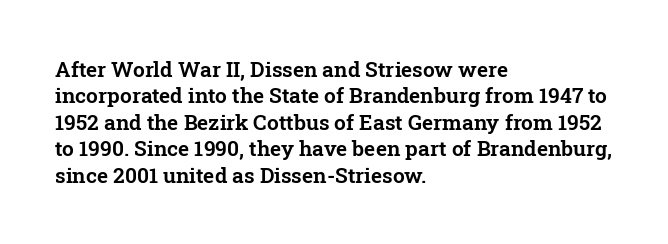
Q: Is the text italic (slanted)? A: No, it is upright.
Q: Is the text underlined? A: No.
Q: How is the paragraph aligned? A: Left-aligned.
Q: Is the spacing between letters normal or unusually wide? A: Normal.
Q: Is the spacing between lines tight, normal or loose? A: Normal.
